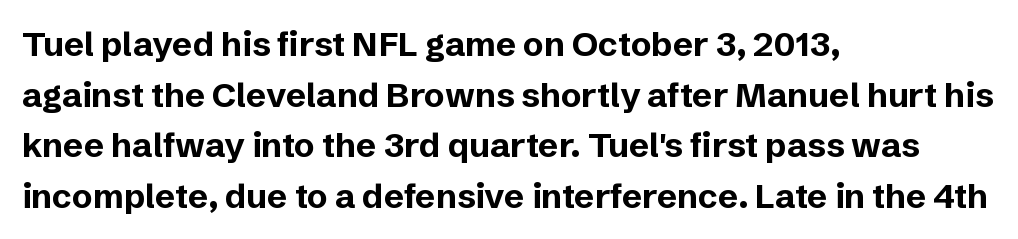
{"serif": "no", "italic": "no", "bold": "yes", "weight": "bold", "width": "normal", "stroke_contrast": "low", "x_height": "medium", "monospaced": "no", "underline": "no", "align": "left", "line_spacing": "normal", "line_spacing_ratio": 1.49, "letter_spacing": "normal", "letter_spacing_em": 0.0, "glyph_px": 34}
